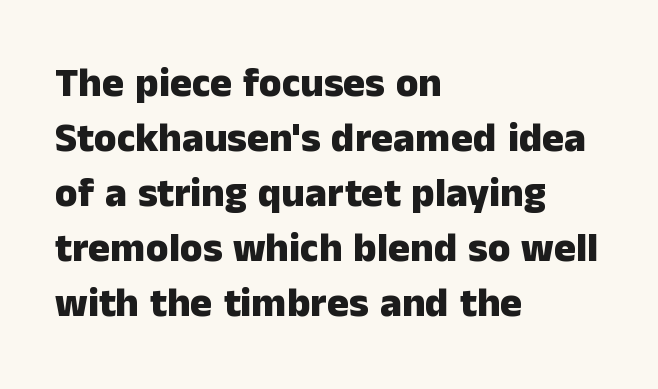
Q: Is the text bold? A: Yes.
Q: Is the text italic (slanted)? A: No, it is upright.
Q: Is the typeface a serif or a sans-serif typeface? A: Sans-serif.
Q: Is the text underlined? A: No.
Q: How is the paragraph aligned? A: Left-aligned.
Q: Is the spacing between letters normal or unusually wide? A: Normal.
Q: Is the spacing between lines tight, normal or loose? A: Normal.
Q: Width (condensed, normal, or wide)? A: Normal.
Q: Stroke contrast? A: Low.
Q: x-height? A: Medium.
Q: Monospaced? A: No.
